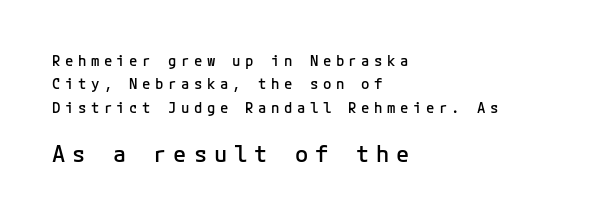
{"italic": "no", "bold": "semi", "underline": "no", "align": "left", "line_spacing": "normal", "line_spacing_ratio": 1.67, "letter_spacing": "wide", "letter_spacing_em": 0.32, "larger_block": "second", "size_ratio": 1.57, "glyph_px": 22}
